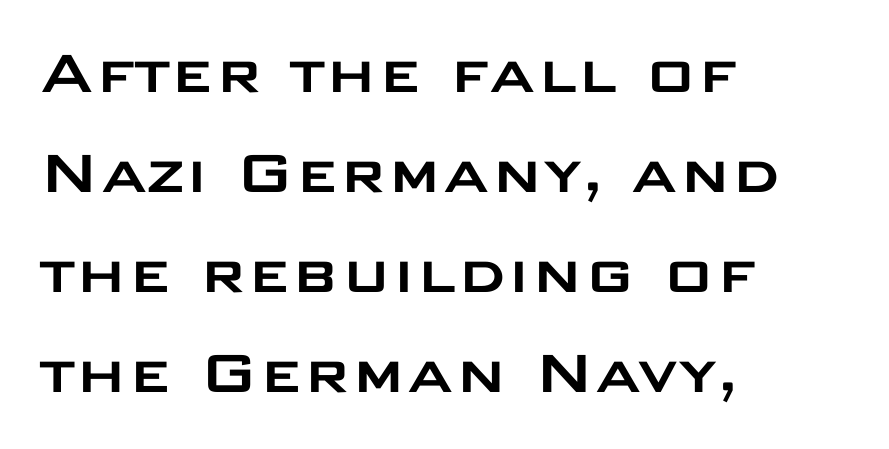
Q: Is the text italic (slanted)? A: No, it is upright.
Q: Is the typeface a serif or a sans-serif typeface? A: Sans-serif.
Q: Is the text underlined? A: No.
Q: How is the paragraph aligned? A: Left-aligned.
Q: Is the spacing between letters normal or unusually wide? A: Normal.
Q: Is the spacing between lines tight, normal or loose? A: Normal.
Q: Width (condensed, normal, or wide)? A: Wide.
Q: Stroke contrast? A: Low.
Q: x-height? A: Large.
Q: Monospaced? A: No.
